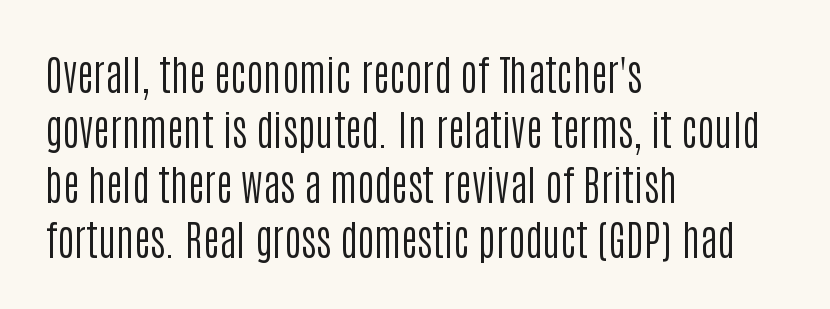
{"serif": "no", "italic": "no", "bold": "no", "weight": "regular", "width": "condensed", "stroke_contrast": "low", "x_height": "large", "monospaced": "no", "underline": "no", "align": "left", "line_spacing": "normal", "line_spacing_ratio": 1.34, "letter_spacing": "normal", "letter_spacing_em": 0.0, "glyph_px": 41}
